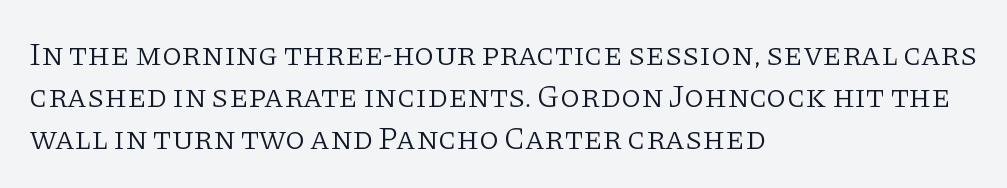
The image shows 32 px light serif type, upright; set left-aligned, normal line spacing (1.31x), normal letter spacing, not underlined; low stroke contrast and a large x-height.
